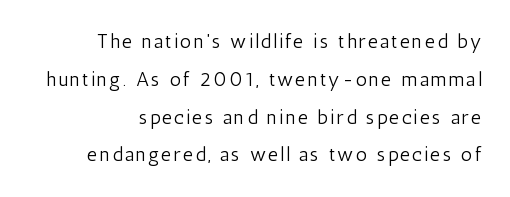
Q: Is the text bold? A: No.
Q: Is the text italic (slanted)? A: No, it is upright.
Q: Is the text underlined? A: No.
